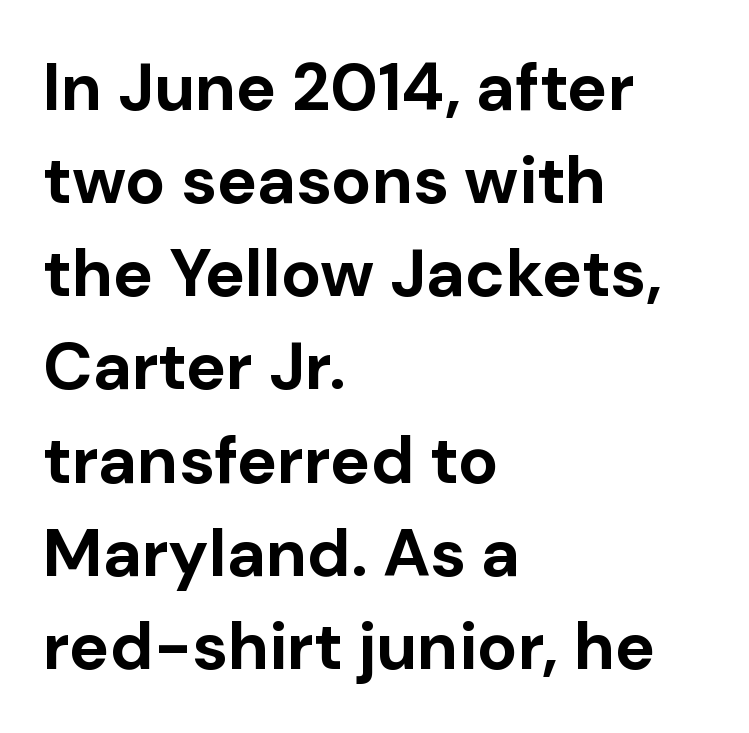
{"serif": "no", "italic": "no", "bold": "yes", "weight": "bold", "width": "normal", "stroke_contrast": "low", "x_height": "medium", "monospaced": "no", "underline": "no", "align": "left", "line_spacing": "normal", "line_spacing_ratio": 1.39, "letter_spacing": "normal", "letter_spacing_em": 0.0, "glyph_px": 67}
